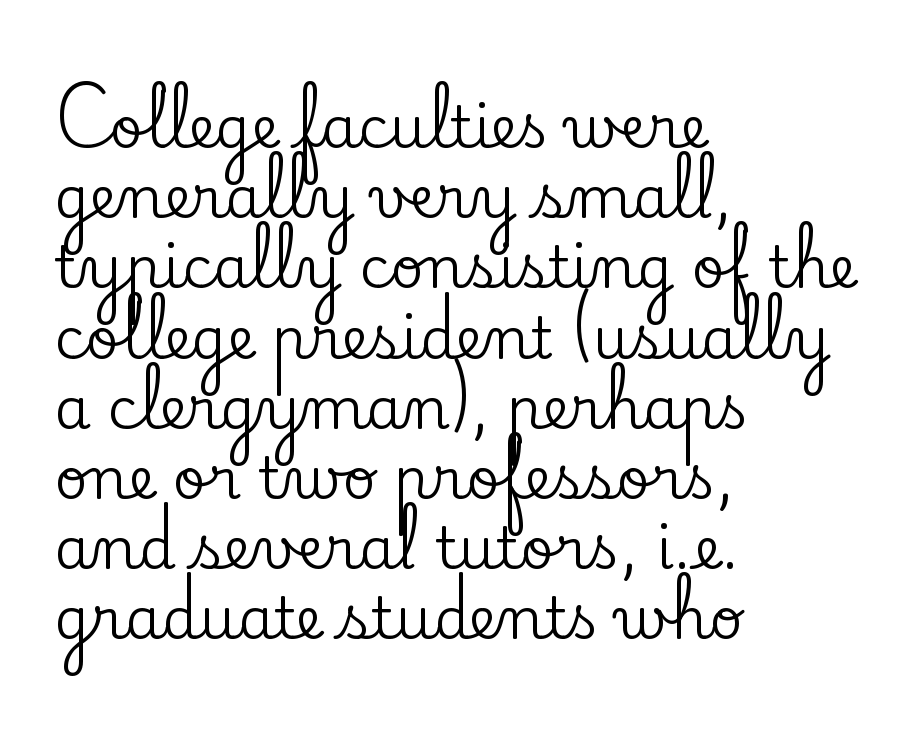
The image shows 58 px serif type, upright; set left-aligned, line spacing 1.21x, normal letter spacing, not underlined; low stroke contrast and a small x-height.
